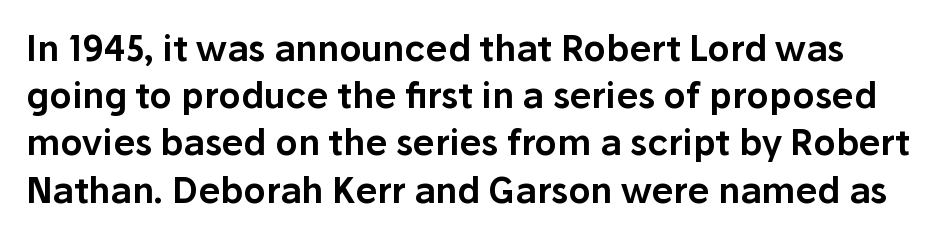
{"serif": "no", "italic": "no", "width": "normal", "stroke_contrast": "low", "x_height": "medium", "monospaced": "no", "underline": "no", "line_spacing": "normal", "line_spacing_ratio": 1.35, "letter_spacing": "normal", "letter_spacing_em": 0.0, "glyph_px": 35}
